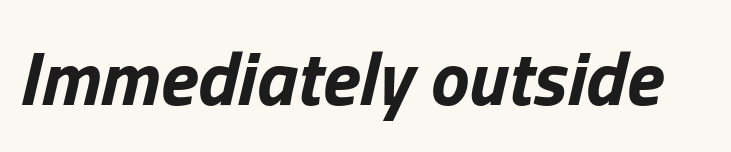
Q: Is the text bold? A: Yes.
Q: Is the text italic (slanted)? A: Yes, it leans right by about 13 degrees.
Q: Is the text underlined? A: No.
Q: Is the spacing between letters normal or unusually wide? A: Normal.
Q: Width (condensed, normal, or wide)? A: Normal.
Q: Stroke contrast? A: Low.
Q: x-height? A: Medium.
Q: Monospaced? A: No.
